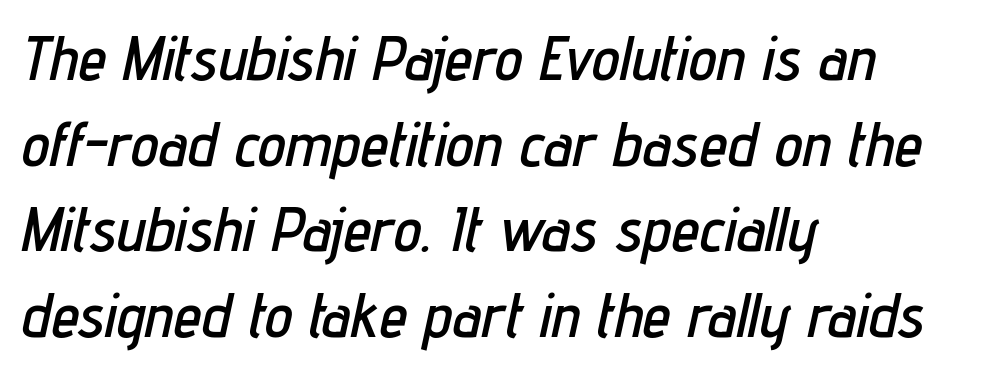
Slanted lettering throughout. Layout note: lines flush left. Observe the ordinary spacing: letters are neighbours, not strangers. Leading: standard. Here the designer chose a conventional face with non-uniform glyph widths.
